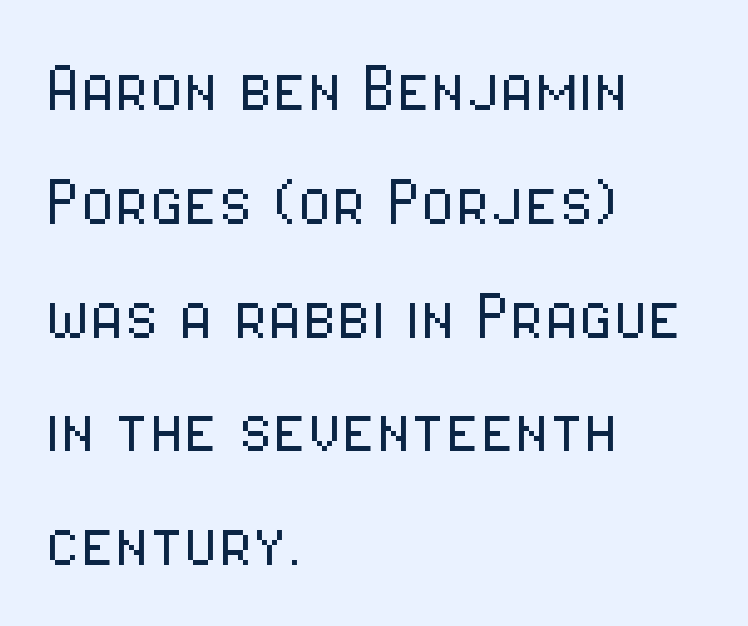
Q: Is the text bold? A: No.
Q: Is the text italic (slanted)? A: No, it is upright.
Q: Is the typeface a serif or a sans-serif typeface? A: Sans-serif.
Q: Is the text underlined? A: No.
Q: How is the paragraph aligned? A: Left-aligned.
Q: Is the spacing between letters normal or unusually wide? A: Normal.
Q: Is the spacing between lines tight, normal or loose? A: Normal.
Q: Width (condensed, normal, or wide)? A: Condensed.
Q: Stroke contrast? A: Low.
Q: x-height? A: Medium.
Q: Monospaced? A: No.
